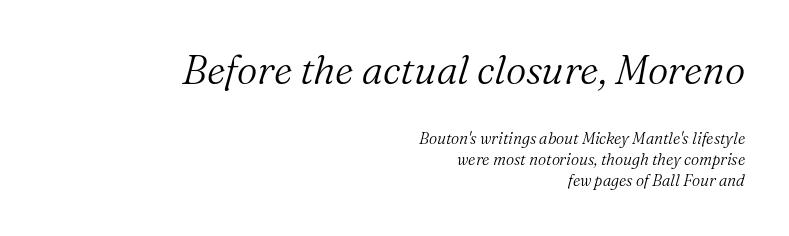
The image shows 40 px light serif type, italic (leaning right); set right-aligned, normal line spacing (1.31x), normal letter spacing, not underlined; the first (top) block is 2.5x larger; medium stroke contrast and a medium x-height.
